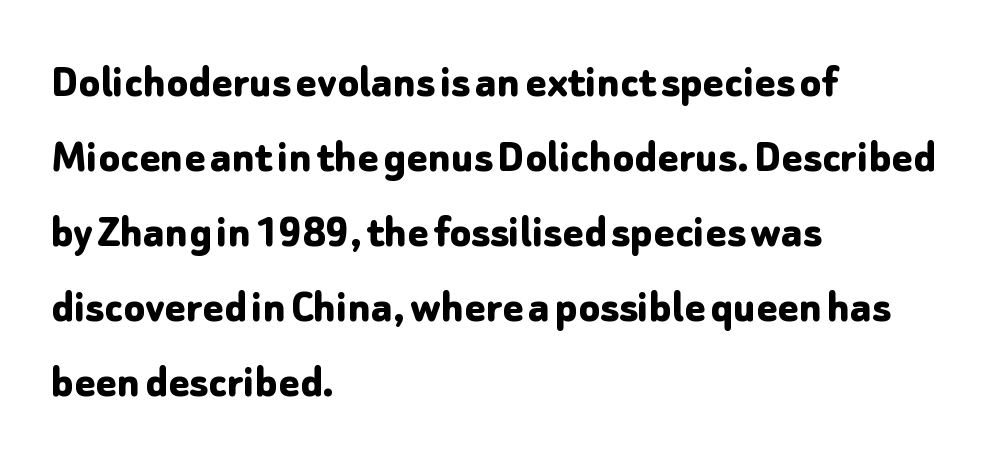
Q: Is the text bold? A: Yes.
Q: Is the text italic (slanted)? A: No, it is upright.
Q: Is the typeface a serif or a sans-serif typeface? A: Sans-serif.
Q: Is the text underlined? A: No.
Q: How is the paragraph aligned? A: Left-aligned.
Q: Is the spacing between letters normal or unusually wide? A: Normal.
Q: Is the spacing between lines tight, normal or loose? A: Normal.
Q: Width (condensed, normal, or wide)? A: Normal.
Q: Stroke contrast? A: Low.
Q: x-height? A: Medium.
Q: Monospaced? A: No.
